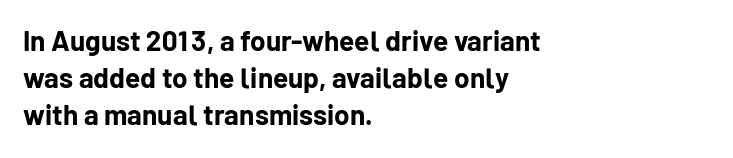
Q: Is the text bold? A: Yes.
Q: Is the text italic (slanted)? A: No, it is upright.
Q: Is the typeface a serif or a sans-serif typeface? A: Sans-serif.
Q: Is the text underlined? A: No.
Q: How is the paragraph aligned? A: Left-aligned.
Q: Is the spacing between letters normal or unusually wide? A: Normal.
Q: Is the spacing between lines tight, normal or loose? A: Normal.
Q: Width (condensed, normal, or wide)? A: Normal.
Q: Stroke contrast? A: Low.
Q: x-height? A: Medium.
Q: Monospaced? A: No.
